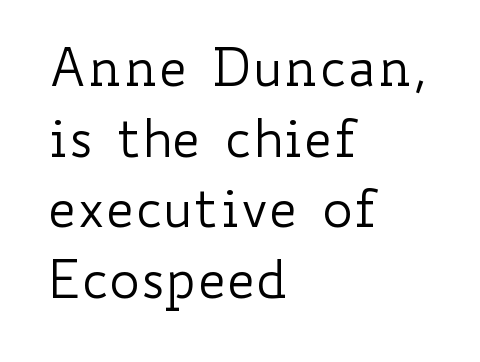
The image shows 52 px regular-weight, wide type, upright; set left-aligned, normal line spacing (1.36x), normal letter spacing, not underlined; low stroke contrast and a small x-height.
